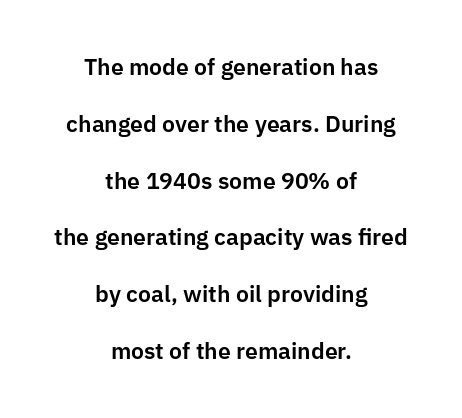
{"italic": "no", "underline": "no", "align": "center", "line_spacing": "loose", "line_spacing_ratio": 2.47, "letter_spacing": "normal", "letter_spacing_em": 0.0, "glyph_px": 23}
